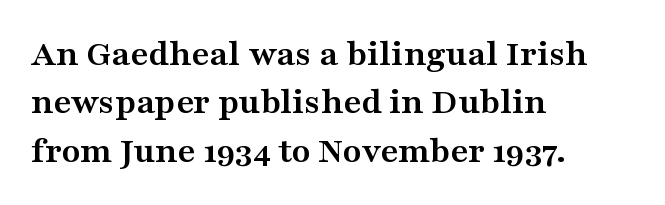
Q: Is the text bold? A: Yes.
Q: Is the text italic (slanted)? A: No, it is upright.
Q: Is the typeface a serif or a sans-serif typeface? A: Serif.
Q: Is the text underlined? A: No.
Q: How is the paragraph aligned? A: Left-aligned.
Q: Is the spacing between letters normal or unusually wide? A: Normal.
Q: Is the spacing between lines tight, normal or loose? A: Normal.
Q: Width (condensed, normal, or wide)? A: Wide.
Q: Stroke contrast? A: Medium.
Q: x-height? A: Medium.
Q: Monospaced? A: No.
